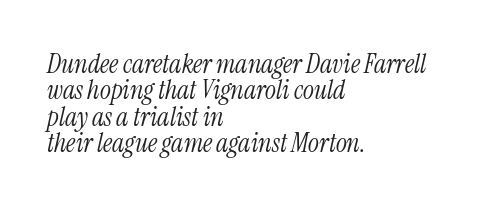
The image shows 26 px text type, italic (leaning right); set left-aligned, tight line spacing (1.01x), normal letter spacing, not underlined.
